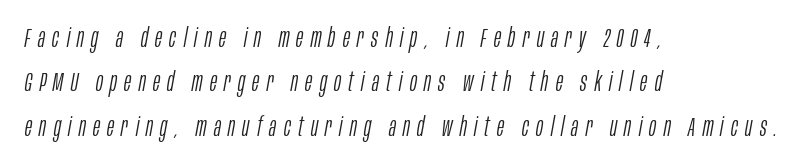
{"italic": "yes", "lean": "right", "slant_degrees": 10, "bold": "no", "underline": "no", "align": "left", "line_spacing": "normal", "line_spacing_ratio": 1.64, "letter_spacing": "wide", "letter_spacing_em": 0.27, "glyph_px": 27}
